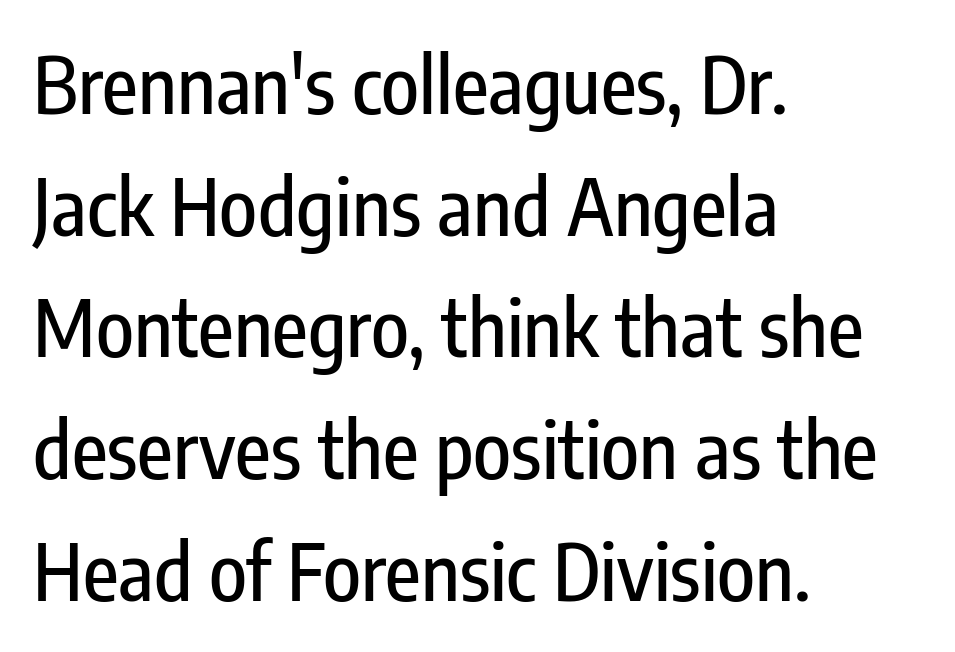
The typeface chosen for these lines omits serifs. Alignment: flush left. Letters rest on an invisible, unmarked baseline. Notice how descenders clear the ascenders below comfortably — that's standard leading.
